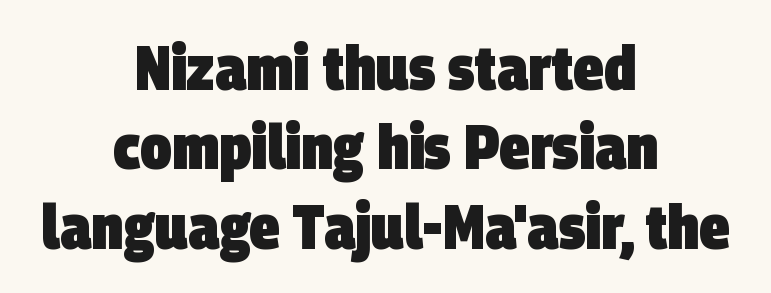
The image shows 62 px heavy, condensed sans-serif type; set centered, normal line spacing (1.28x), normal letter spacing, not underlined; low stroke contrast and a large x-height.
